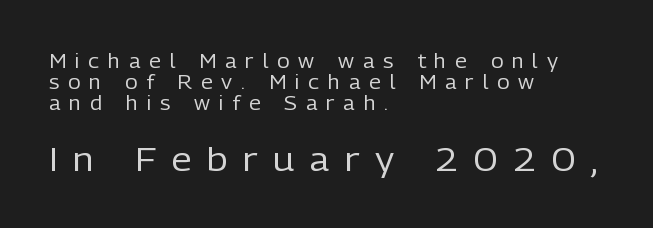
Q: Is the text bold? A: No.
Q: Is the text italic (slanted)? A: No, it is upright.
Q: Is the typeface a serif or a sans-serif typeface? A: Sans-serif.
Q: Is the text underlined? A: No.
Q: How is the paragraph aligned? A: Left-aligned.
Q: Is the spacing between letters normal or unusually wide? A: Unusually wide.
Q: Is the spacing between lines tight, normal or loose? A: Tight.
Q: Which block of text is set in a larger size, the first (top) or the second (bottom)? A: The second (bottom) one.
Q: Width (condensed, normal, or wide)? A: Normal.
Q: Stroke contrast? A: Low.
Q: x-height? A: Medium.
Q: Monospaced? A: No.
